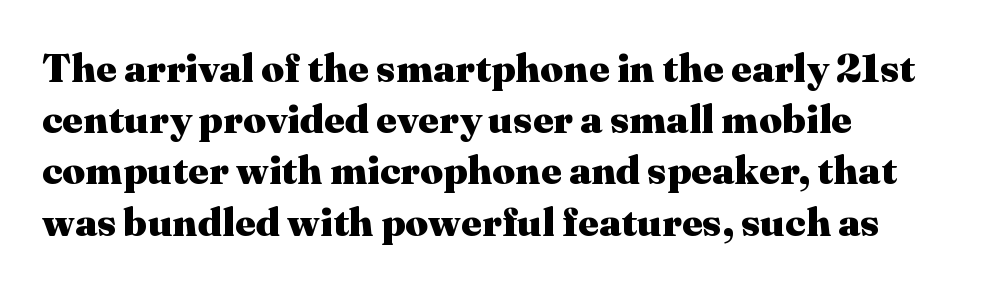
{"serif": "yes", "italic": "no", "bold": "yes", "weight": "heavy", "width": "normal", "stroke_contrast": "medium", "x_height": "medium", "monospaced": "no", "underline": "no", "align": "left", "line_spacing": "normal", "line_spacing_ratio": 1.28, "letter_spacing": "normal", "letter_spacing_em": 0.0, "glyph_px": 40}
